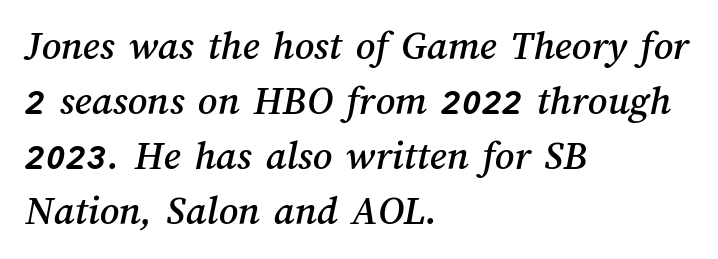
The horizontal fit of the characters is conventional and even. Only glyphs here, with clear space below each row. Character widths vary here, with narrow letters taking less room than wide ones. Notice how descenders clear the ascenders below comfortably — that's standard leading.
